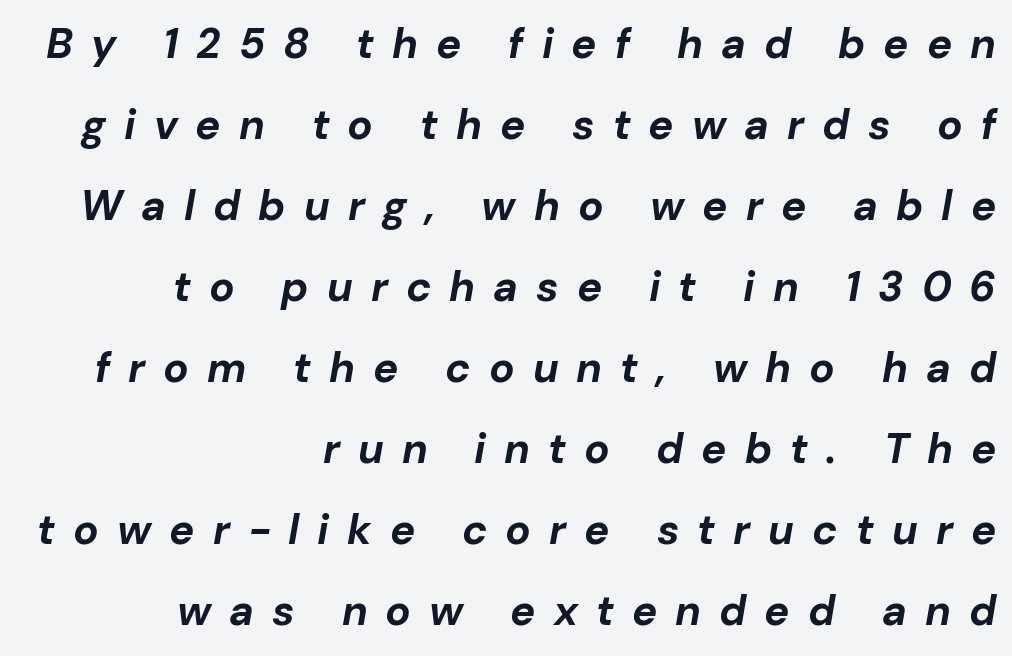
Honestly, the rows look like they've been pulled way apart. Think of a printed novel: that variable character pitch is what you see here. The space directly below the letters is spotless. Typeset ragged left — the right edge is the straight one. Tall strokes in this sample are angled rather than plumb.
